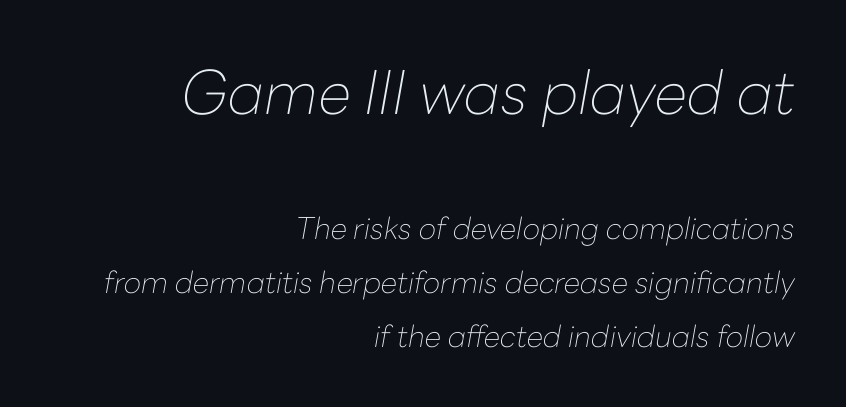
Q: Is the text bold? A: No.
Q: Is the text italic (slanted)? A: Yes, it leans right by about 10 degrees.
Q: Is the text underlined? A: No.
Q: How is the paragraph aligned? A: Right-aligned.
Q: Is the spacing between letters normal or unusually wide? A: Normal.
Q: Which block of text is set in a larger size, the first (top) or the second (bottom)? A: The first (top) one.
Q: Width (condensed, normal, or wide)? A: Normal.
Q: Stroke contrast? A: Low.
Q: x-height? A: Medium.
Q: Monospaced? A: No.
